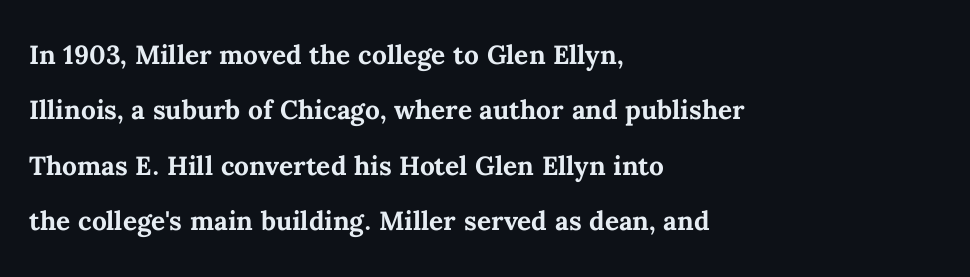
{"italic": "no", "bold": "yes", "weight": "semibold", "width": "normal", "stroke_contrast": "medium", "x_height": "medium", "monospaced": "no", "underline": "no", "align": "left", "line_spacing": "normal", "line_spacing_ratio": 1.58, "letter_spacing": "normal", "letter_spacing_em": 0.0, "glyph_px": 35}
